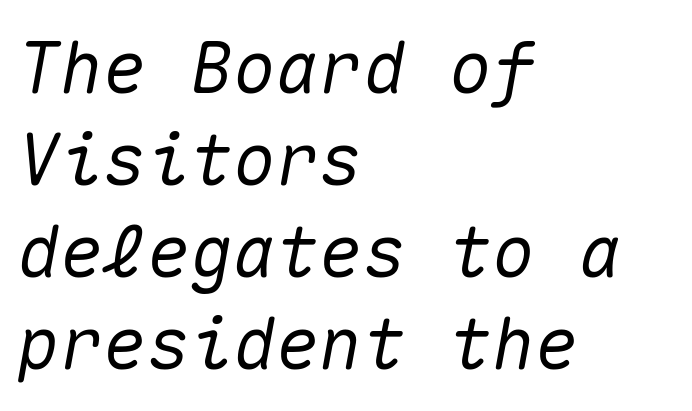
Rendered with sloped, italic letterforms. Think of a typewriter: that constant character pitch is what you see here. The paragraph shown leans on its left margin. The line-height multiplier appears to be the usual default. Is the letter spacing exaggerated? No — it looks like the ordinary default. Check the space under the baseline: it is left empty.
